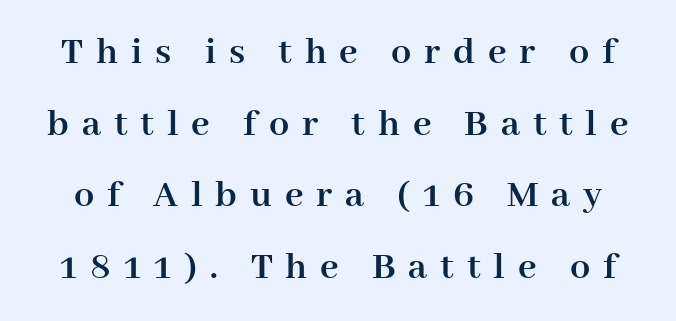
The image shows 40 px semibold serif type, upright; set line spacing 1.79x, unusually wide letter spacing (+0.32 em), not underlined; high stroke contrast and a medium x-height.
